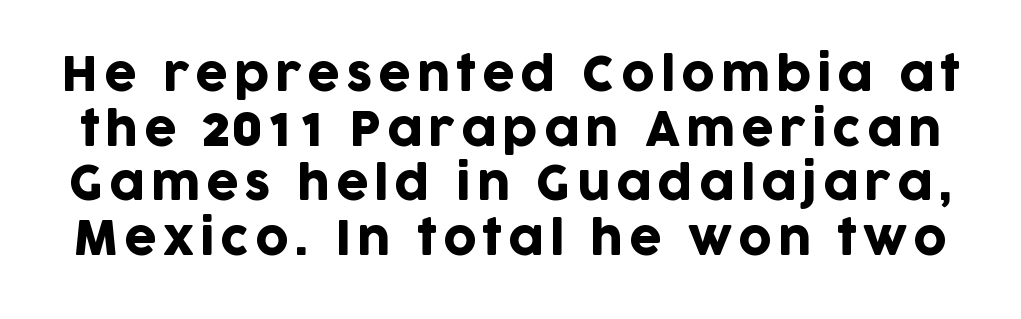
Ordinary non-slanted type is in use. Nobody drew a line under any word here. The letters carry no serifs — their stems end cleanly without finishing strokes. A typesetter would call this proportional, since set widths differ per character.
